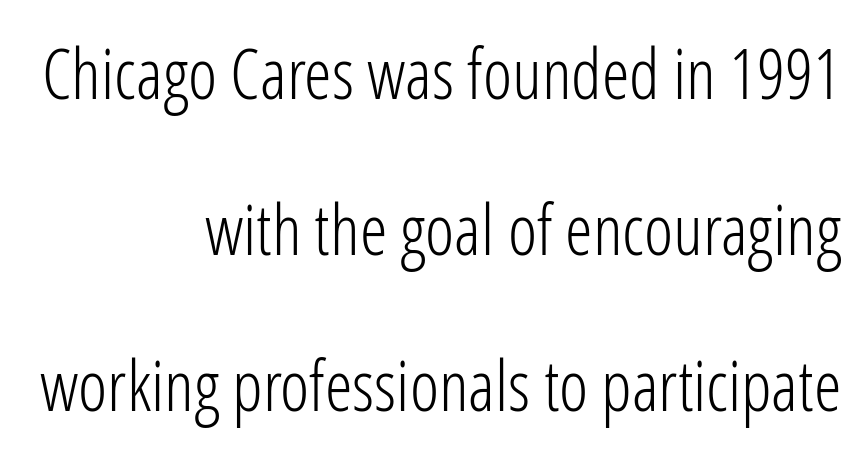
Q: Is the text bold? A: No.
Q: Is the text italic (slanted)? A: No, it is upright.
Q: Is the typeface a serif or a sans-serif typeface? A: Sans-serif.
Q: Is the text underlined? A: No.
Q: How is the paragraph aligned? A: Right-aligned.
Q: Is the spacing between letters normal or unusually wide? A: Normal.
Q: Is the spacing between lines tight, normal or loose? A: Loose.
Q: Width (condensed, normal, or wide)? A: Condensed.
Q: Stroke contrast? A: Low.
Q: x-height? A: Medium.
Q: Monospaced? A: No.
